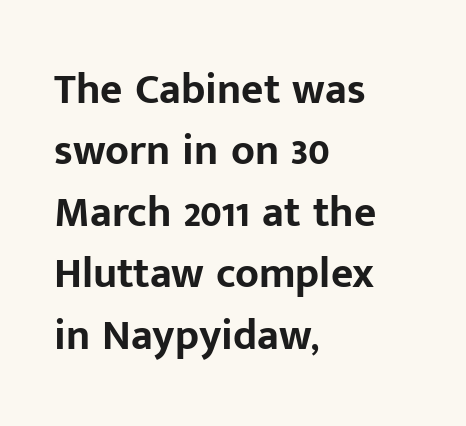
Q: Is the text bold? A: Yes.
Q: Is the text italic (slanted)? A: No, it is upright.
Q: Is the typeface a serif or a sans-serif typeface? A: Sans-serif.
Q: Is the text underlined? A: No.
Q: How is the paragraph aligned? A: Left-aligned.
Q: Is the spacing between letters normal or unusually wide? A: Normal.
Q: Is the spacing between lines tight, normal or loose? A: Normal.
Q: Width (condensed, normal, or wide)? A: Normal.
Q: Stroke contrast? A: Low.
Q: x-height? A: Medium.
Q: Monospaced? A: No.
